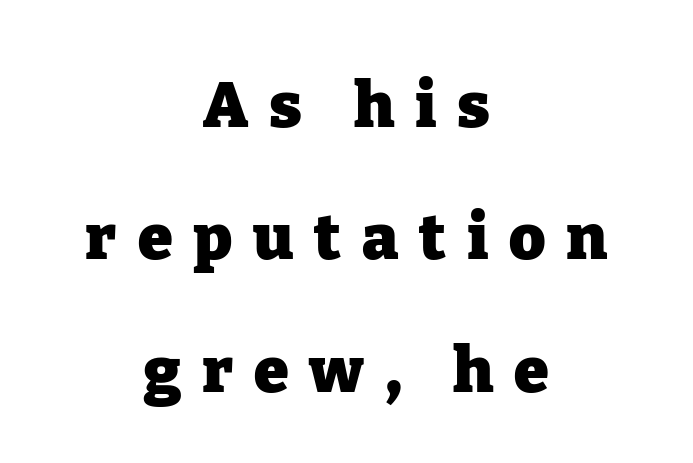
The image shows 63 px heavy serif type, upright; set centered, loose line spacing (2.1x), unusually wide letter spacing (+0.33 em), not underlined; low stroke contrast and a medium x-height.
